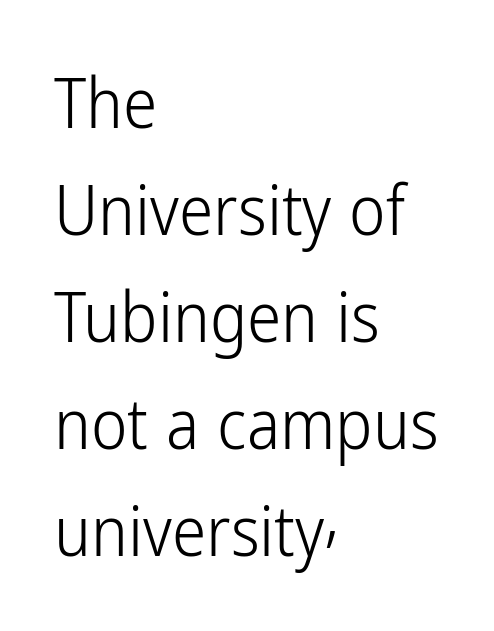
Q: Is the text bold? A: No.
Q: Is the text italic (slanted)? A: No, it is upright.
Q: Is the typeface a serif or a sans-serif typeface? A: Sans-serif.
Q: Is the text underlined? A: No.
Q: How is the paragraph aligned? A: Left-aligned.
Q: Is the spacing between letters normal or unusually wide? A: Normal.
Q: Is the spacing between lines tight, normal or loose? A: Normal.
Q: Width (condensed, normal, or wide)? A: Condensed.
Q: Stroke contrast? A: Low.
Q: x-height? A: Medium.
Q: Monospaced? A: No.
